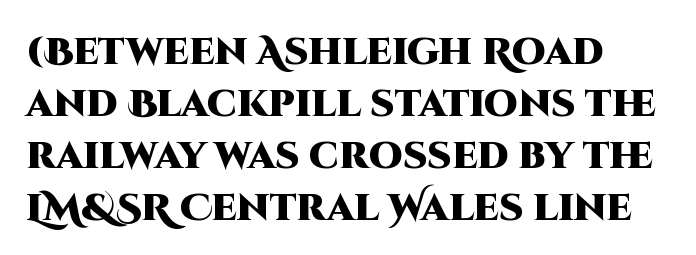
Type without underlining. Left-aligned paragraph, ragged on the right. Nothing sits at the stroke ends, so this counts as sans-serif. The letters advance in unequal steps, a hallmark of proportional type. Normally led — the rows are evenly, conventionally spaced. The passage shown is emphatically bold.
